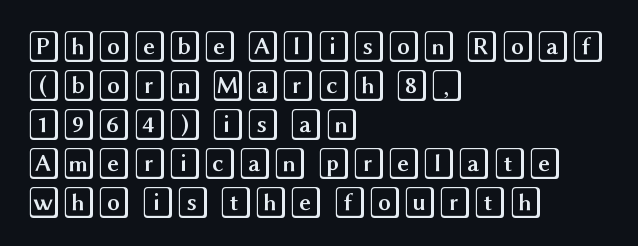
Each row of text sits above clean, open space. These lines are set flush left with a ragged right edge. The letters stand upright; this is a roman face. The face used here is rendered with its standard letterfit.
